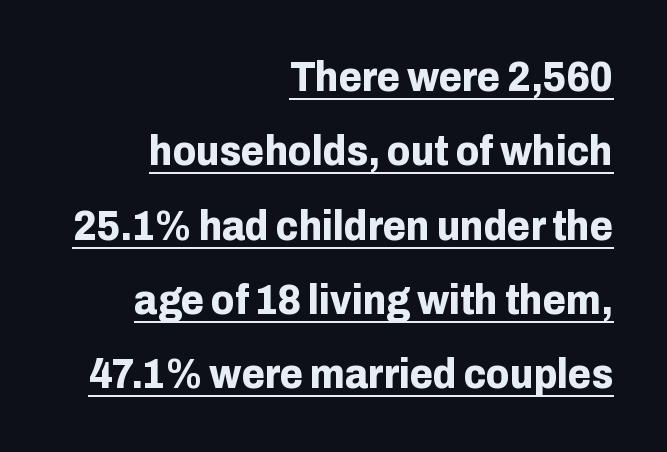
{"serif": "no", "italic": "no", "bold": "yes", "weight": "bold", "width": "normal", "stroke_contrast": "low", "x_height": "medium", "monospaced": "no", "underline": "yes", "align": "right", "line_spacing_ratio": 1.77, "letter_spacing": "normal", "letter_spacing_em": 0.0, "glyph_px": 42}
